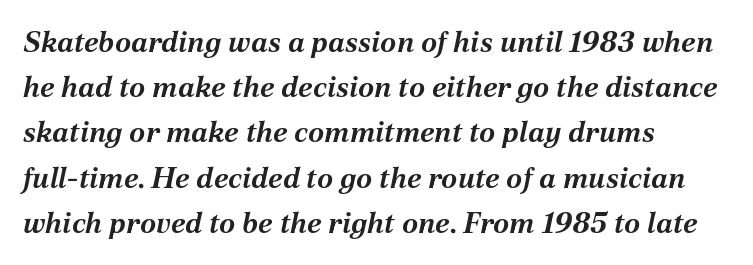
The image shows 29 px bold type, italic (leaning right); set left-aligned, normal line spacing (1.56x), normal letter spacing, not underlined; medium stroke contrast and a medium x-height.
